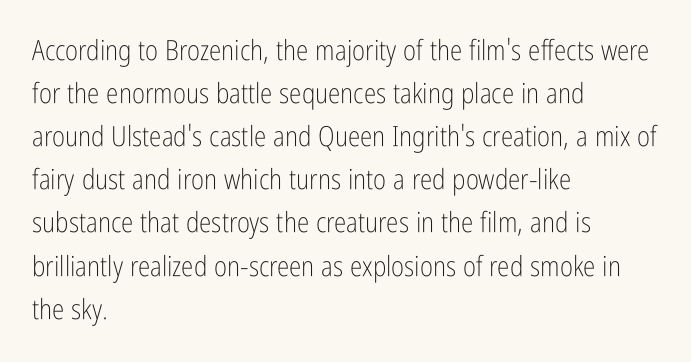
Q: Is the text bold? A: No.
Q: Is the text italic (slanted)? A: No, it is upright.
Q: Is the typeface a serif or a sans-serif typeface? A: Sans-serif.
Q: Is the text underlined? A: No.
Q: How is the paragraph aligned? A: Left-aligned.
Q: Is the spacing between letters normal or unusually wide? A: Normal.
Q: Is the spacing between lines tight, normal or loose? A: Normal.
Q: Width (condensed, normal, or wide)? A: Condensed.
Q: Stroke contrast? A: Low.
Q: x-height? A: Medium.
Q: Monospaced? A: No.
